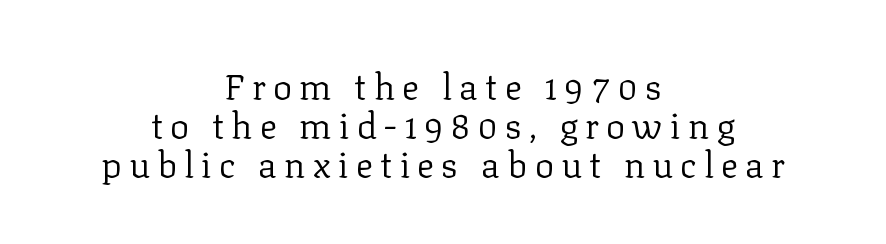
{"serif": "yes", "italic": "no", "bold": "no", "weight": "regular", "width": "normal", "stroke_contrast": "low", "x_height": "medium", "monospaced": "no", "underline": "no", "align": "center", "line_spacing": "tight", "line_spacing_ratio": 1.09, "letter_spacing": "wide", "letter_spacing_em": 0.2, "glyph_px": 36}
